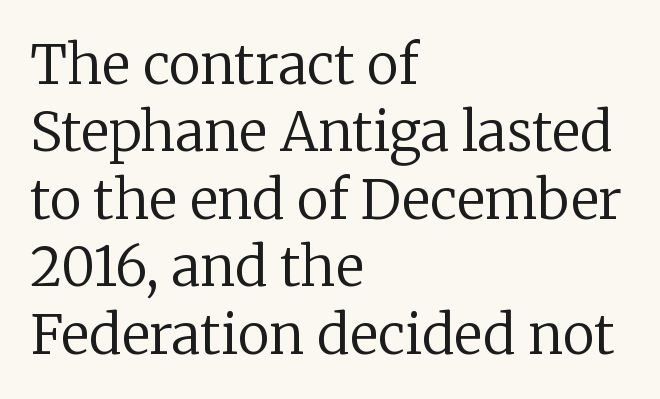
The passage is arranged the way most books set body copy — flush left. The vertical gap from one line to the next is medium. The string is rendered with underlining switched off. The passage shown is not bold in any degree. Think of a printed novel: that variable character pitch is what you see here. Old-style or modern, the face here clearly has serifs.
